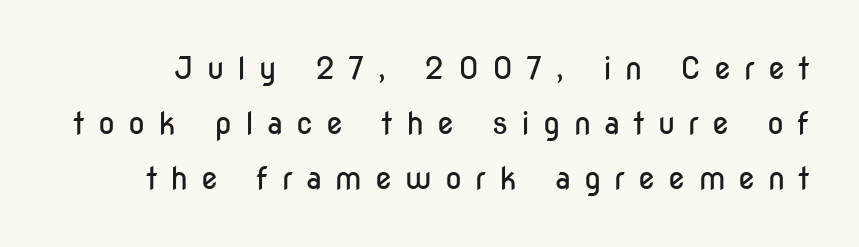
The image shows 31 px regular-weight, condensed sans-serif type, upright; set line spacing 1.78x, unusually wide letter spacing (+0.42 em), not underlined; low stroke contrast and a medium x-height.
